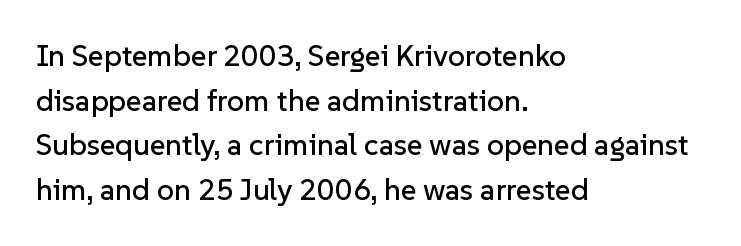
Does the copy run flush right? No — it runs flush left. A typesetter would call this leading conventional body-copy spacing. Lines of text with bare space underneath. The font family rendered here belongs to the sans-serif group. Varying glyph widths throughout — classic text-font behaviour.
